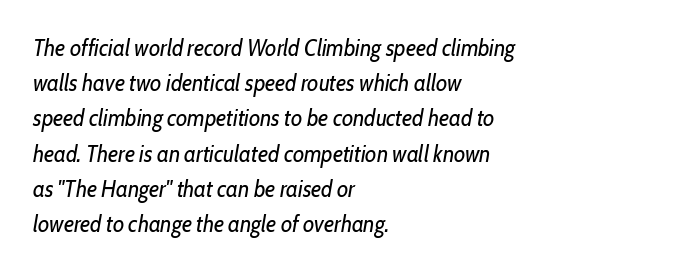
The image shows 23 px text type, italic (leaning right); set left-aligned, normal line spacing (1.53x), normal letter spacing, not underlined.
